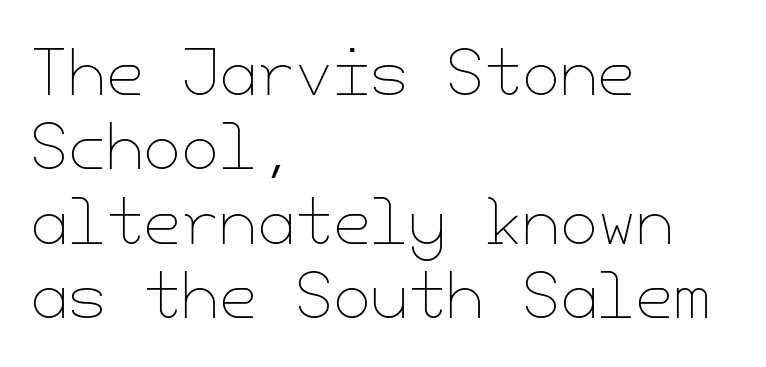
The gaps between neighbouring characters are ordinary and unremarkable. Unmarked baselines from the first word to the last. Letters have the restrained weight of plain body copy at most. Posture: straight, roman, zero tilt. Caption: multi-line text, flush left, ragged right.
